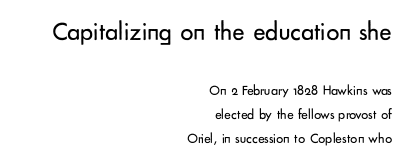
Q: Is the text bold? A: No.
Q: Is the text italic (slanted)? A: No, it is upright.
Q: Is the text underlined? A: No.
Q: How is the paragraph aligned? A: Right-aligned.
Q: Is the spacing between letters normal or unusually wide? A: Normal.
Q: Is the spacing between lines tight, normal or loose? A: Normal.
Q: Which block of text is set in a larger size, the first (top) or the second (bottom)? A: The first (top) one.
